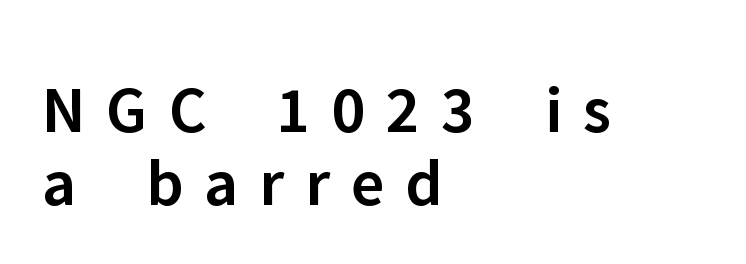
The image shows 68 px semibold sans-serif type, upright; set left-aligned, tight line spacing (1.07x), unusually wide letter spacing (+0.31 em), not underlined; low stroke contrast and a medium x-height.
